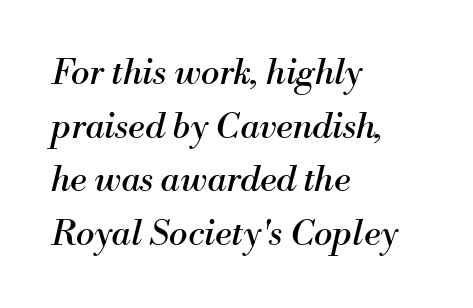
The image shows 35 px regular-weight serif type, italic (leaning right); set left-aligned, normal line spacing (1.53x), normal letter spacing, not underlined; medium stroke contrast and a small x-height.
